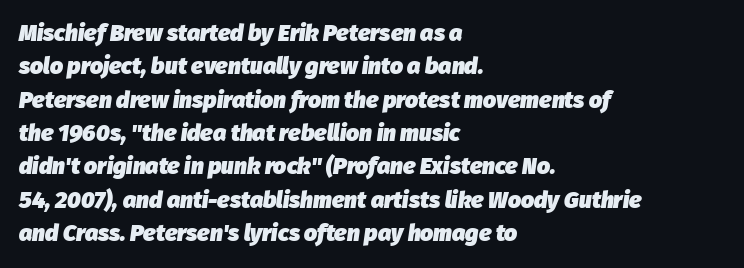
A full-strength bold gives these letters their thick strokes. Is the type slanted? Yes — the strokes lean at a clear angle. Left-aligned paragraph, ragged on the right. Whoever set this chose a conventional vertical rhythm.
